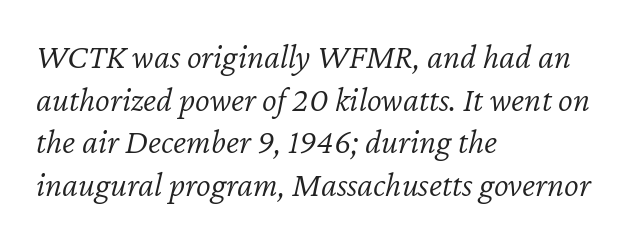
The image shows 35 px light type, italic (leaning right); set left-aligned, line spacing 1.22x, normal letter spacing, not underlined; low stroke contrast and a medium x-height.
